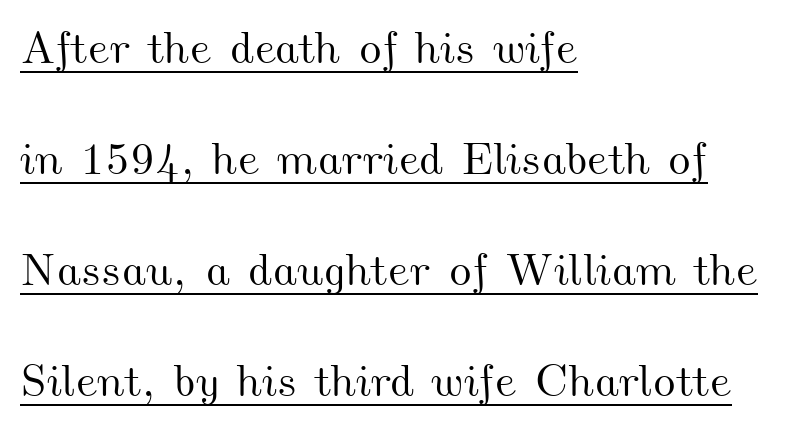
Q: Is the text underlined? A: Yes.
Q: How is the paragraph aligned? A: Left-aligned.
Q: Is the spacing between letters normal or unusually wide? A: Normal.
Q: Is the spacing between lines tight, normal or loose? A: Loose.
Q: Width (condensed, normal, or wide)? A: Wide.
Q: Stroke contrast? A: Medium.
Q: x-height? A: Small.
Q: Monospaced? A: No.
